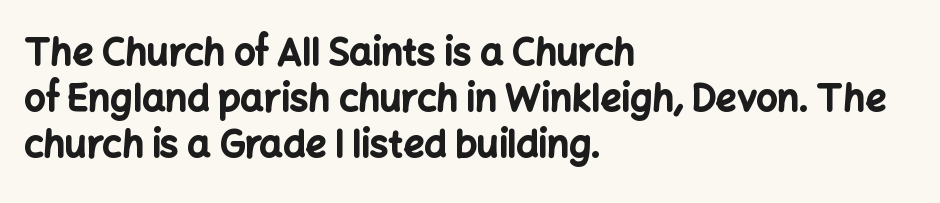
The image shows 37 px bold sans-serif type, upright; set left-aligned, normal line spacing (1.25x), normal letter spacing, not underlined; low stroke contrast and a medium x-height.
